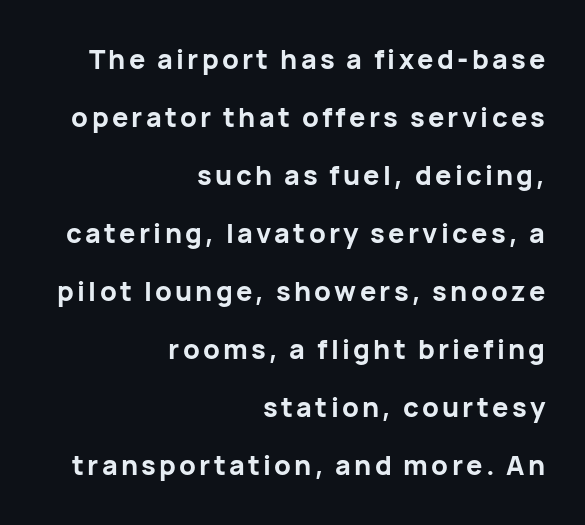
The image shows 27 px bold type, upright; set right-aligned, loose line spacing (2.15x), not underlined.
